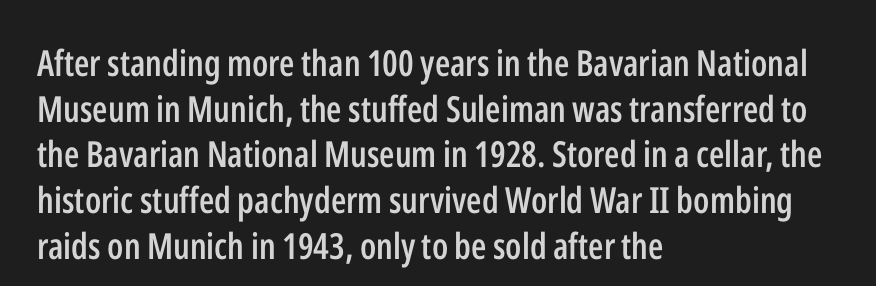
This sample has the flowing, uneven cadence of proportional lettering. Line starts are locked; line ends wander. A typesetter would mark this as roman, not italic. The letters are semibold — heavier than regular but short of a full bold. Reading down the column, the eye jumps a familiar distance to each next line.
